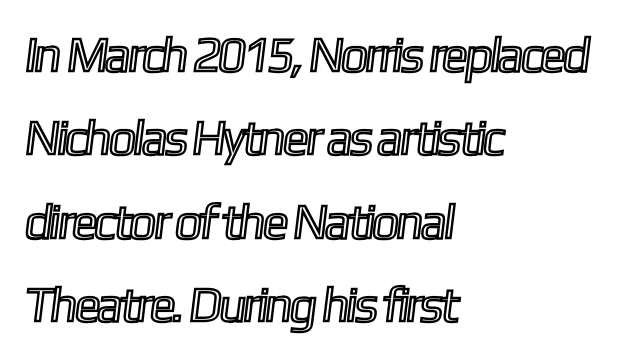
{"width": "condensed", "x_height": "medium", "monospaced": "no", "underline": "no", "align": "left", "line_spacing": "normal", "line_spacing_ratio": 1.7, "letter_spacing": "normal", "letter_spacing_em": 0.0, "glyph_px": 49}
